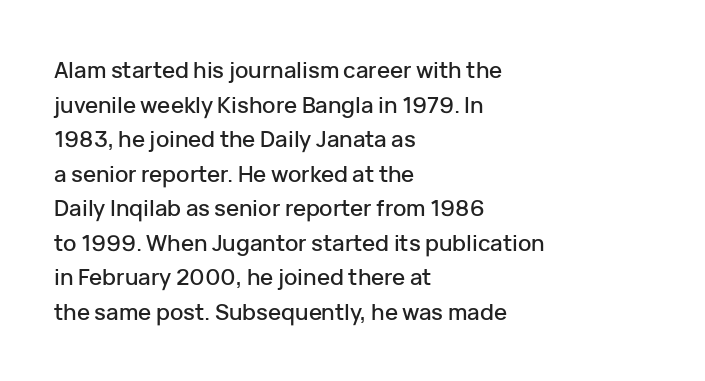
The setting favours the left margin, as ordinary paragraphs usually do. The letters stand straight up with perfectly vertical stems. Baseline-to-baseline distance is the conventional proportion of letter height. Beneath every word, the page is bare. Is the letter spacing exaggerated? No — it looks like the ordinary default.
